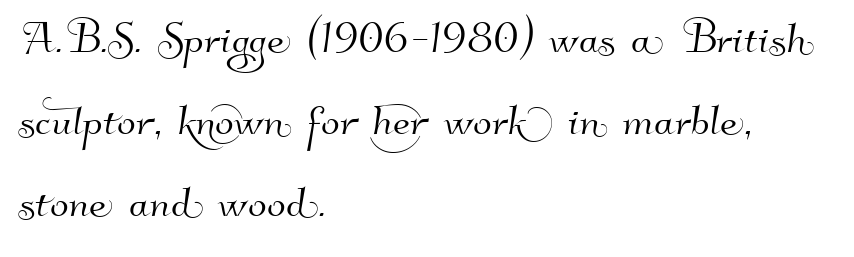
Q: Is the typeface a serif or a sans-serif typeface? A: Sans-serif.
Q: Is the text underlined? A: No.
Q: How is the paragraph aligned? A: Left-aligned.
Q: Is the spacing between letters normal or unusually wide? A: Normal.
Q: Is the spacing between lines tight, normal or loose? A: Normal.
Q: Width (condensed, normal, or wide)? A: Normal.
Q: Stroke contrast? A: High.
Q: x-height? A: Small.
Q: Monospaced? A: No.
